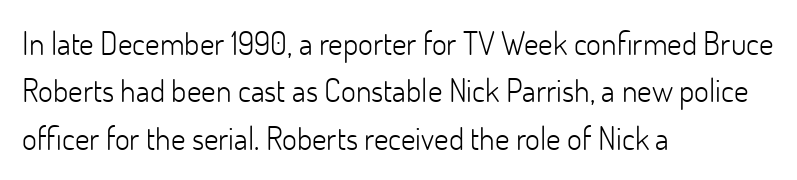
Check under the words: just untouched page. Vertically, the passage feels balanced, rows spaced as you'd expect. Every character sits straight up, as roman type does. Nope, no serifs anywhere on these letters. Looks like regular typesetting: each glyph gets only the width it needs. The rag falls on the right side of this text block.
